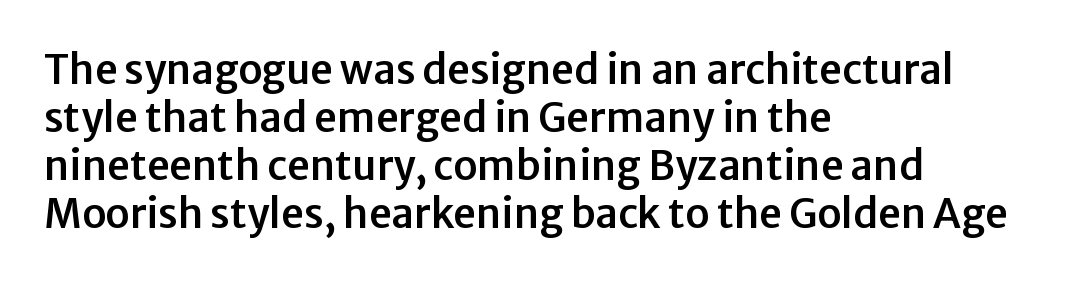
The image shows 40 px sans-serif type, upright; set left-aligned, line spacing 1.2x, normal letter spacing, not underlined; low stroke contrast and a medium x-height.
